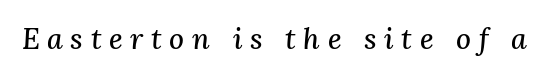
Q: Is the text italic (slanted)? A: Yes, it leans right by about 3 degrees.
Q: Is the typeface a serif or a sans-serif typeface? A: Serif.
Q: Is the text underlined? A: No.
Q: Is the spacing between letters normal or unusually wide? A: Unusually wide.
Q: Width (condensed, normal, or wide)? A: Normal.
Q: Stroke contrast? A: Medium.
Q: x-height? A: Medium.
Q: Monospaced? A: No.
